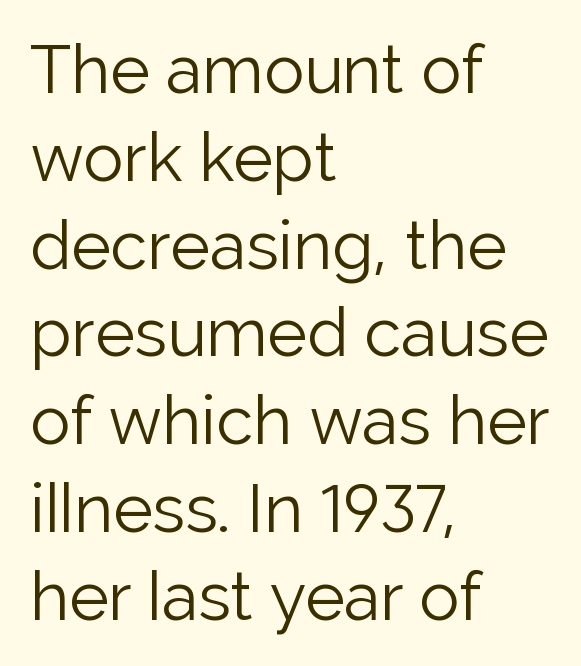
Plain, unruled lines of type. The rendering uses natural spacing where letterforms have individual widths. A typesetter would call this leading conventional body-copy spacing. One-word summary of the alignment: left. The cut favours lightness, reaching ordinary text weight at its darkest.
